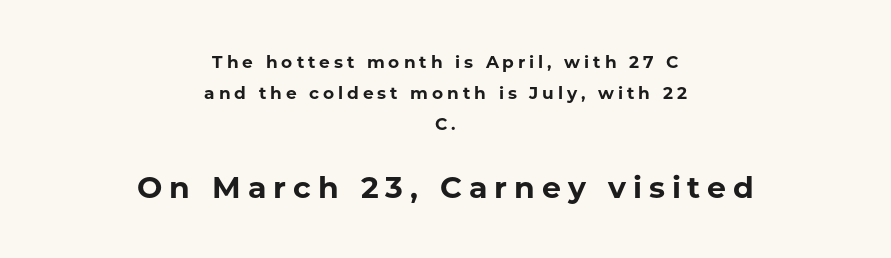
Q: Is the text bold? A: Yes.
Q: Is the text italic (slanted)? A: No, it is upright.
Q: Is the typeface a serif or a sans-serif typeface? A: Sans-serif.
Q: Is the text underlined? A: No.
Q: How is the paragraph aligned? A: Centered.
Q: Is the spacing between letters normal or unusually wide? A: Unusually wide.
Q: Which block of text is set in a larger size, the first (top) or the second (bottom)? A: The second (bottom) one.
Q: Width (condensed, normal, or wide)? A: Normal.
Q: Stroke contrast? A: Low.
Q: x-height? A: Medium.
Q: Monospaced? A: No.
